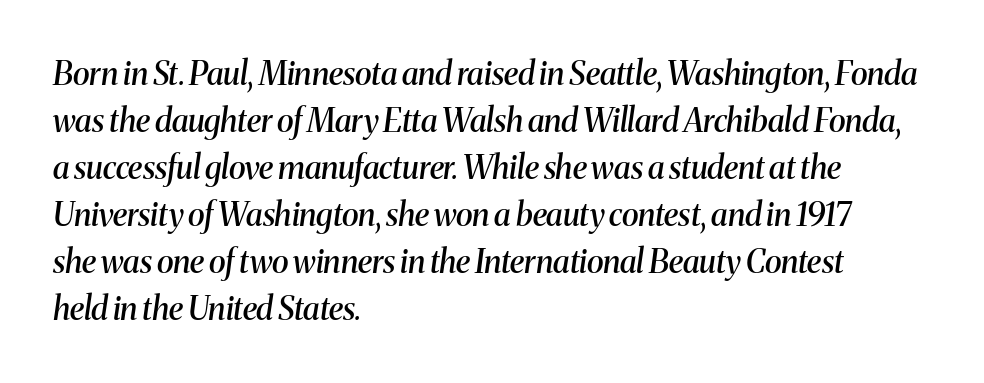
{"serif": "yes", "italic": "yes", "lean": "right", "slant_degrees": 8, "bold": "semi", "weight": "semibold", "width": "normal", "stroke_contrast": "medium", "x_height": "medium", "monospaced": "no", "underline": "no", "align": "left", "line_spacing": "normal", "line_spacing_ratio": 1.47, "letter_spacing": "normal", "letter_spacing_em": 0.0, "glyph_px": 32}
